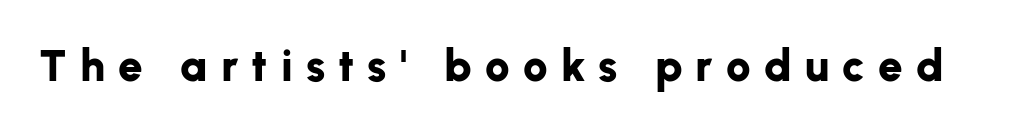
Q: Is the text bold? A: Yes.
Q: Is the text italic (slanted)? A: No, it is upright.
Q: Is the typeface a serif or a sans-serif typeface? A: Sans-serif.
Q: Is the text underlined? A: No.
Q: Is the spacing between letters normal or unusually wide? A: Unusually wide.
Q: Width (condensed, normal, or wide)? A: Normal.
Q: Stroke contrast? A: Low.
Q: x-height? A: Medium.
Q: Monospaced? A: No.
